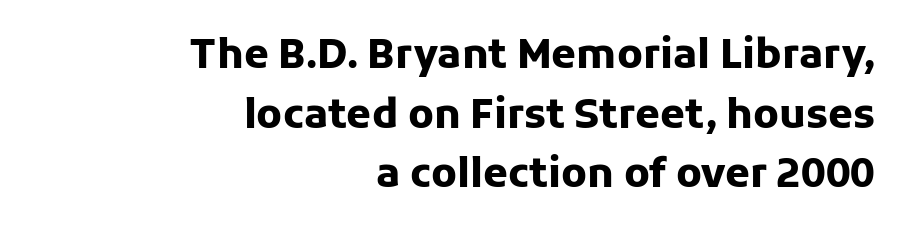
Q: Is the text bold? A: Yes.
Q: Is the text italic (slanted)? A: No, it is upright.
Q: Is the typeface a serif or a sans-serif typeface? A: Sans-serif.
Q: Is the text underlined? A: No.
Q: How is the paragraph aligned? A: Right-aligned.
Q: Is the spacing between letters normal or unusually wide? A: Normal.
Q: Is the spacing between lines tight, normal or loose? A: Normal.
Q: Width (condensed, normal, or wide)? A: Normal.
Q: Stroke contrast? A: Low.
Q: x-height? A: Medium.
Q: Monospaced? A: No.
